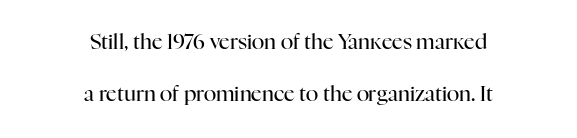
{"italic": "no", "bold": "no", "underline": "no", "align": "center", "line_spacing": "loose", "line_spacing_ratio": 2.47, "letter_spacing": "normal", "letter_spacing_em": 0.0, "glyph_px": 21}
